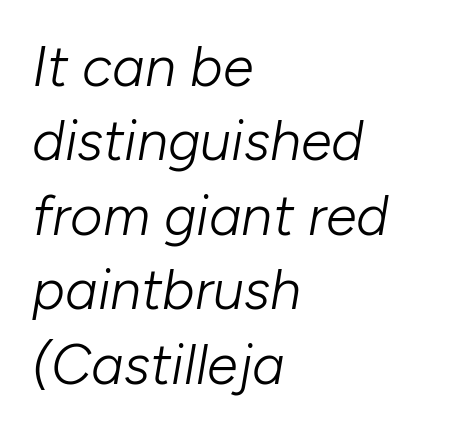
The image shows 56 px light type, italic (leaning right); set left-aligned, normal line spacing (1.33x), normal letter spacing, not underlined; low stroke contrast and a medium x-height.
